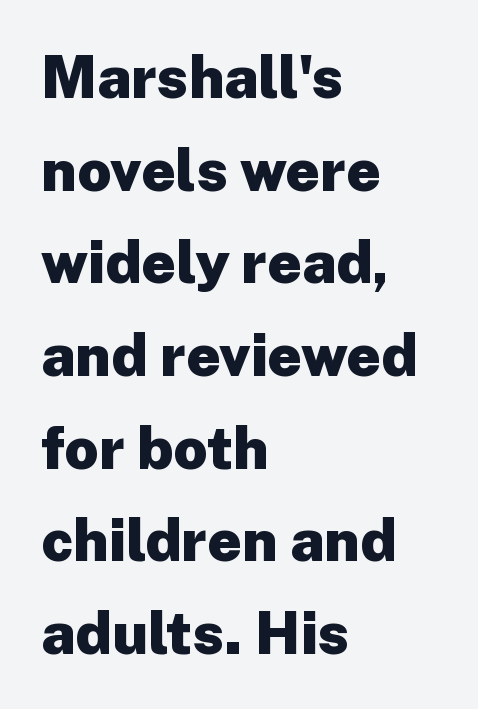
{"serif": "no", "italic": "no", "bold": "yes", "weight": "heavy", "width": "normal", "stroke_contrast": "low", "x_height": "medium", "monospaced": "no", "underline": "no", "align": "left", "line_spacing": "normal", "line_spacing_ratio": 1.57, "letter_spacing": "normal", "letter_spacing_em": 0.0, "glyph_px": 59}
